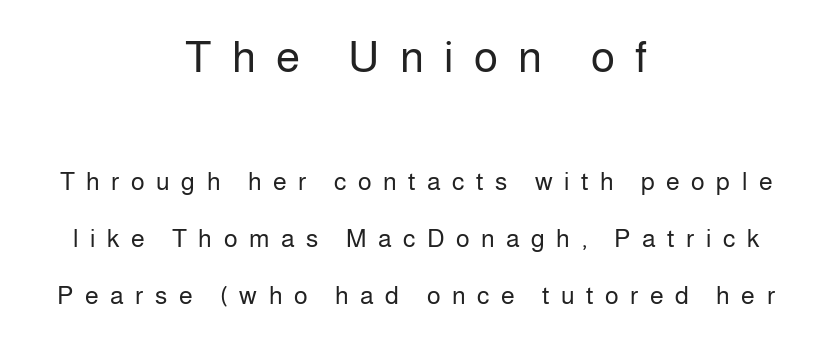
Q: Is the text bold? A: No.
Q: Is the text italic (slanted)? A: No, it is upright.
Q: Is the typeface a serif or a sans-serif typeface? A: Sans-serif.
Q: Is the text underlined? A: No.
Q: How is the paragraph aligned? A: Centered.
Q: Is the spacing between letters normal or unusually wide? A: Unusually wide.
Q: Is the spacing between lines tight, normal or loose? A: Loose.
Q: Which block of text is set in a larger size, the first (top) or the second (bottom)? A: The first (top) one.
Q: Width (condensed, normal, or wide)? A: Normal.
Q: Stroke contrast? A: Low.
Q: x-height? A: Medium.
Q: Monospaced? A: No.
